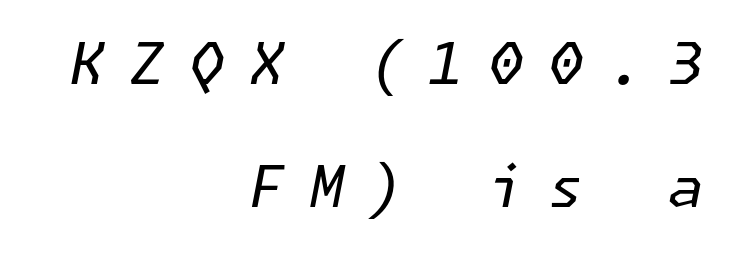
The image shows 57 px regular-weight type, italic (leaning right); set right-aligned, loose line spacing (2.15x), unusually wide letter spacing (+0.43 em), not underlined; low stroke contrast and a medium x-height.
